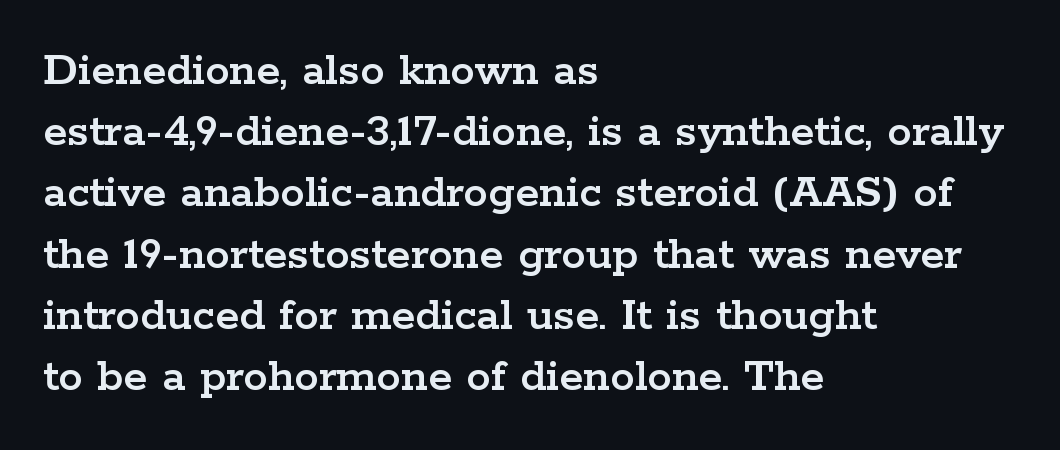
{"serif": "yes", "italic": "no", "width": "wide", "stroke_contrast": "low", "x_height": "medium", "monospaced": "no", "underline": "no", "align": "left", "line_spacing": "normal", "line_spacing_ratio": 1.25, "letter_spacing": "normal", "letter_spacing_em": 0.0, "glyph_px": 49}
